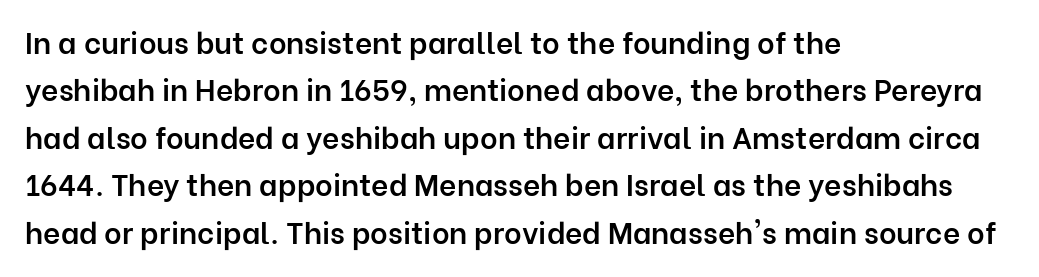
{"serif": "no", "italic": "no", "bold": "semi", "weight": "semibold", "width": "normal", "stroke_contrast": "low", "x_height": "medium", "monospaced": "no", "underline": "no", "align": "left", "line_spacing": "normal", "line_spacing_ratio": 1.58, "letter_spacing": "normal", "letter_spacing_em": 0.0, "glyph_px": 30}
